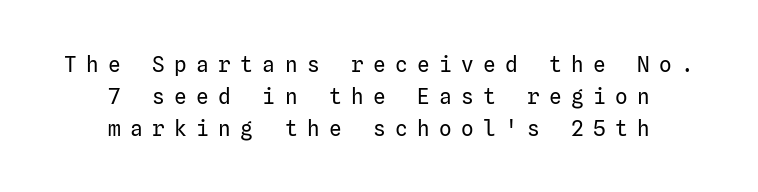
In terms of letterspacing, this is a distinctly airy, spread setting. The passage is arranged like a title page — every line centered. Stroke mass is kept to a normal reading level or below. Ordinary non-slanted type is in use. Quick note: underline off.
